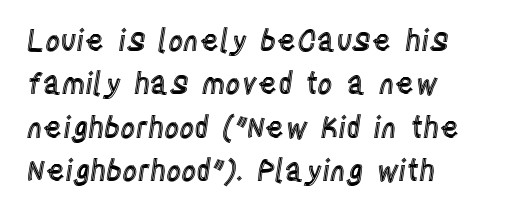
These lines sit exactly where default settings would place them. Here the designer chose a conventional face with non-uniform glyph widths. The rendering anchors every line to the left-hand side. Spacing between characters is what you'd get straight out of the box.
